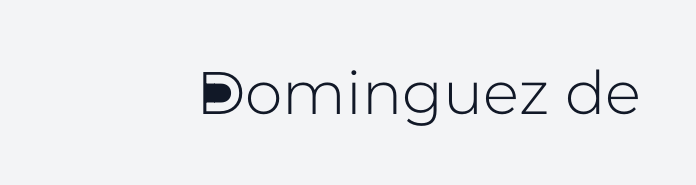
Q: Is the text italic (slanted)? A: No, it is upright.
Q: Is the typeface a serif or a sans-serif typeface? A: Sans-serif.
Q: Is the text underlined? A: No.
Q: Is the spacing between letters normal or unusually wide? A: Normal.
Q: Width (condensed, normal, or wide)? A: Normal.
Q: Stroke contrast? A: Low.
Q: x-height? A: Medium.
Q: Monospaced? A: No.
